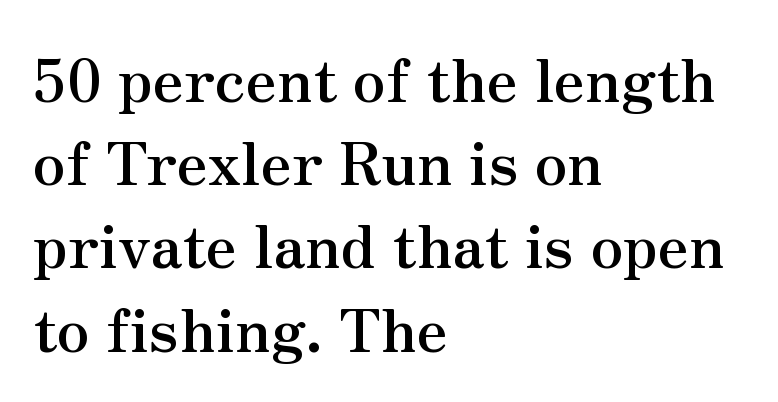
The image shows 59 px semibold serif type, upright; set left-aligned, normal line spacing (1.41x), normal letter spacing, not underlined; medium stroke contrast and a small x-height.
